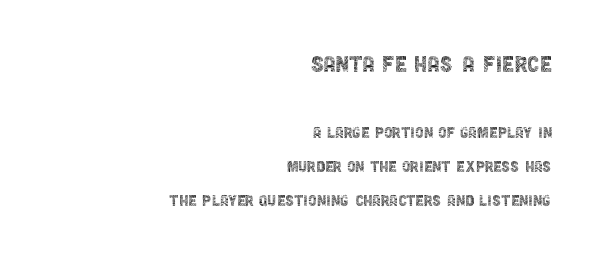
{"serif": "no", "italic": "no", "bold": "no", "weight": "thin", "width": "condensed", "x_height": "large", "monospaced": "no", "underline": "no", "align": "right", "line_spacing_ratio": 1.8, "letter_spacing": "normal", "letter_spacing_em": 0.0, "larger_block": "first", "size_ratio": 1.47, "glyph_px": 28}
